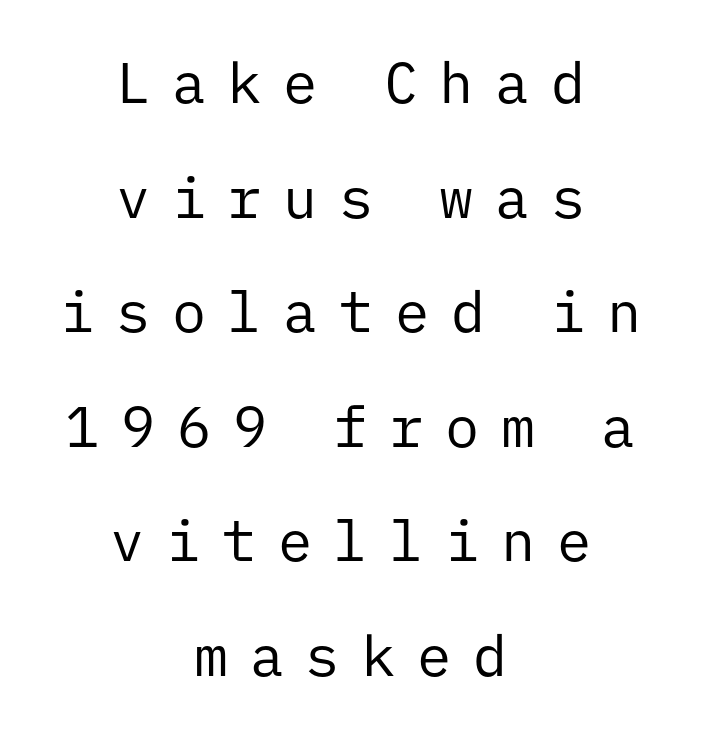
Where is the straight margin? There isn't one; the lines are centered. Each letter, wide or thin by design, is forced into the same width here. Successive baselines arrive slowly, with a big drop between each. Beneath every word, the page is bare. These lines were composed using upright roman letters. The tracking jumps out immediately: characters are airy and widely separated.
